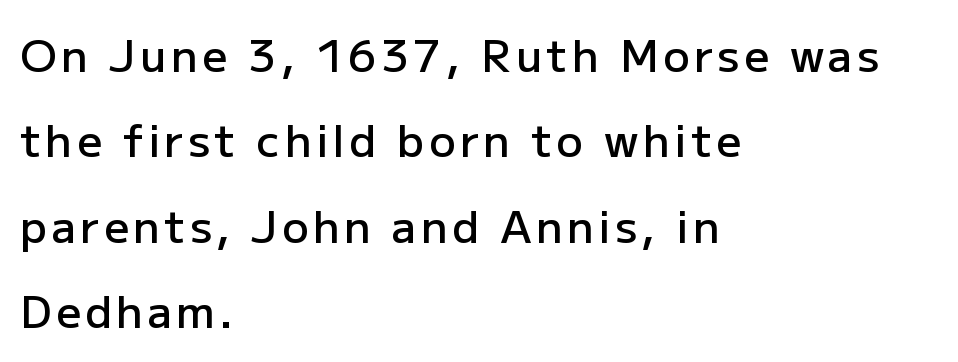
The image shows 44 px semibold sans-serif type, upright; set left-aligned, loose line spacing (1.94x), not underlined; low stroke contrast and a medium x-height.
